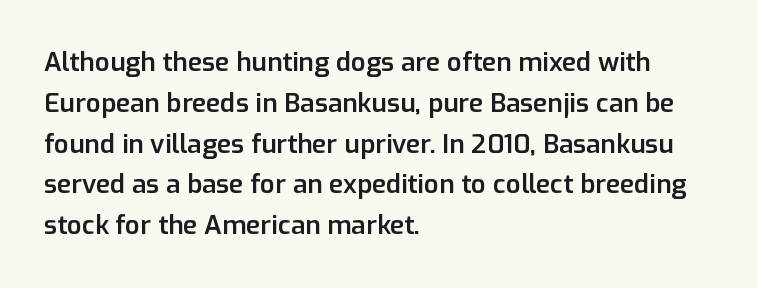
{"italic": "no", "bold": "semi", "underline": "no", "align": "left", "line_spacing": "normal", "line_spacing_ratio": 1.57, "letter_spacing": "normal", "letter_spacing_em": 0.0, "glyph_px": 26}
